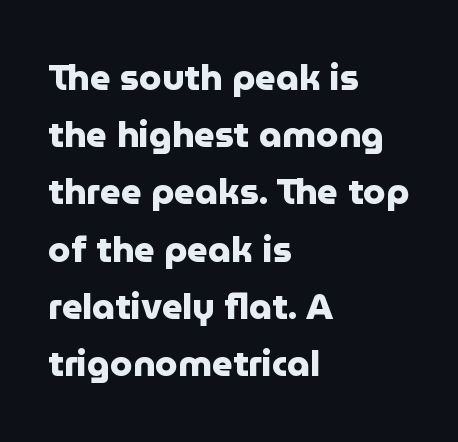
{"serif": "no", "italic": "no", "bold": "yes", "weight": "heavy", "width": "normal", "stroke_contrast": "low", "x_height": "medium", "monospaced": "no", "underline": "no", "align": "left", "line_spacing": "normal", "line_spacing_ratio": 1.59, "letter_spacing": "normal", "letter_spacing_em": 0.0, "glyph_px": 36}
